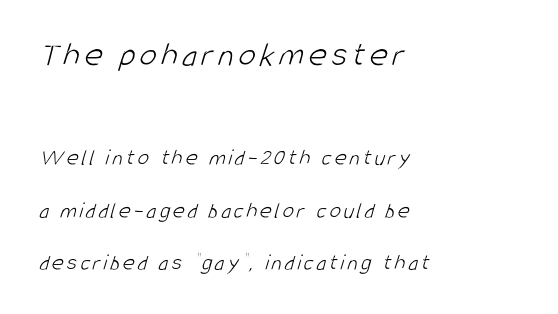
The image shows 35 px light, condensed sans-serif type; set left-aligned, loose line spacing (2.29x), not underlined; the first (top) block is 1.52x larger; low stroke contrast and a large x-height.
